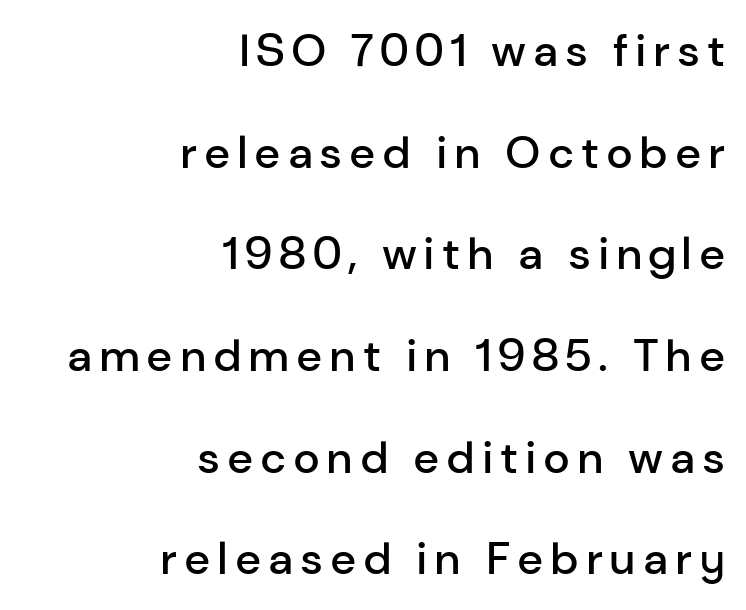
These lines were composed using upright roman letters. The font is running at a semibold setting, under full bold. This sample has the flowing, uneven cadence of proportional lettering. The typesetter chose a ragged-left arrangement here.
